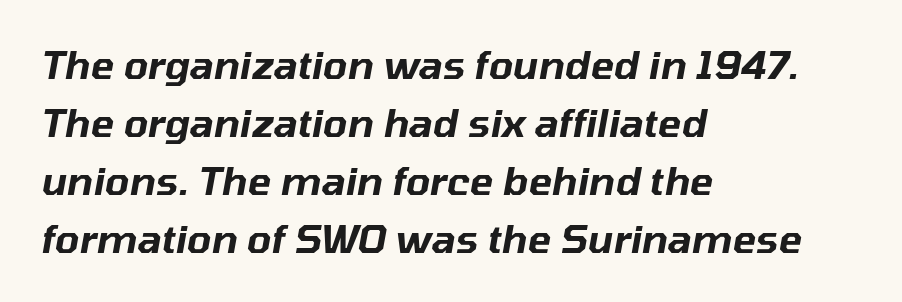
{"italic": "yes", "lean": "right", "slant_degrees": 10, "width": "normal", "stroke_contrast": "low", "x_height": "medium", "monospaced": "no", "underline": "no", "align": "left", "line_spacing": "normal", "line_spacing_ratio": 1.49, "letter_spacing": "normal", "letter_spacing_em": 0.0, "glyph_px": 39}
